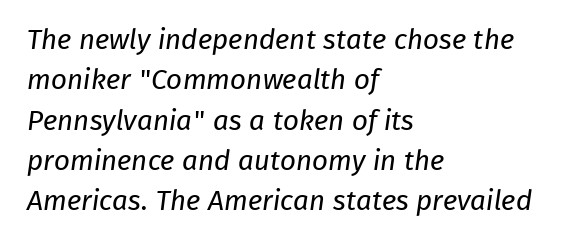
Q: Is the text bold? A: No.
Q: Is the typeface a serif or a sans-serif typeface? A: Sans-serif.
Q: Is the text underlined? A: No.
Q: How is the paragraph aligned? A: Left-aligned.
Q: Is the spacing between letters normal or unusually wide? A: Normal.
Q: Is the spacing between lines tight, normal or loose? A: Normal.
Q: Width (condensed, normal, or wide)? A: Normal.
Q: Stroke contrast? A: Low.
Q: x-height? A: Medium.
Q: Monospaced? A: No.
